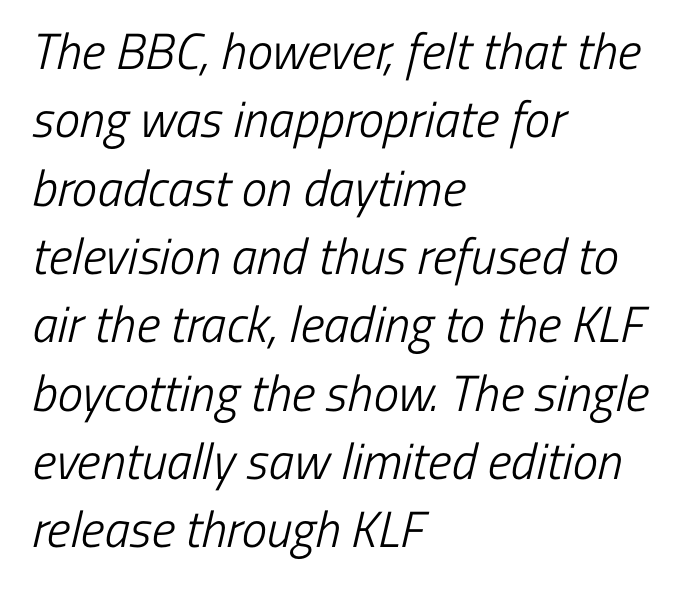
{"serif": "no", "bold": "no", "weight": "light", "width": "condensed", "stroke_contrast": "low", "x_height": "medium", "monospaced": "no", "underline": "no", "align": "left", "line_spacing": "normal", "line_spacing_ratio": 1.34, "letter_spacing": "normal", "letter_spacing_em": 0.0, "glyph_px": 51}
